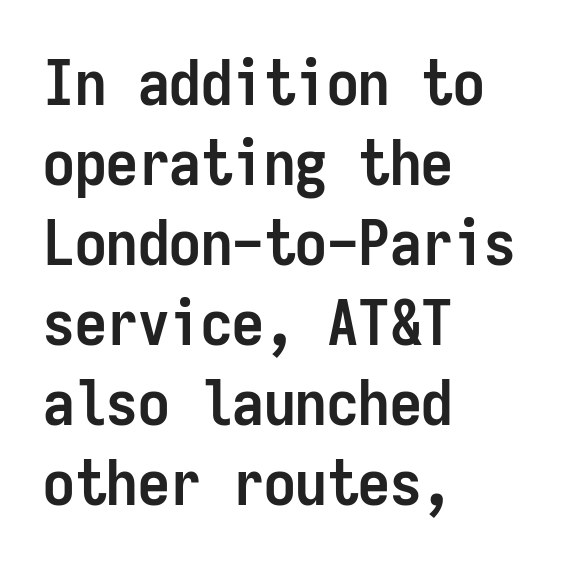
This is heavy type, rendered in bold. Line spacing here is normal. Rule under the text: the space is simply empty. Words appear dense and cohesive because spacing is normal.
